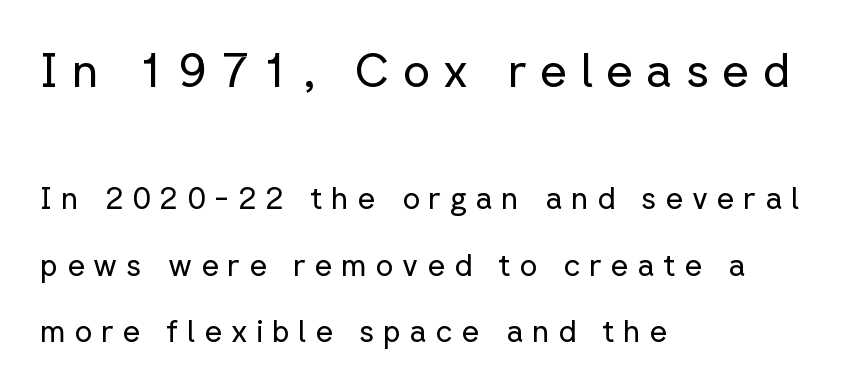
{"serif": "no", "italic": "no", "bold": "no", "weight": "regular", "width": "normal", "stroke_contrast": "low", "x_height": "medium", "monospaced": "no", "underline": "no", "align": "left", "line_spacing": "loose", "line_spacing_ratio": 2.14, "letter_spacing": "wide", "letter_spacing_em": 0.28, "larger_block": "first", "size_ratio": 1.52, "glyph_px": 47}
